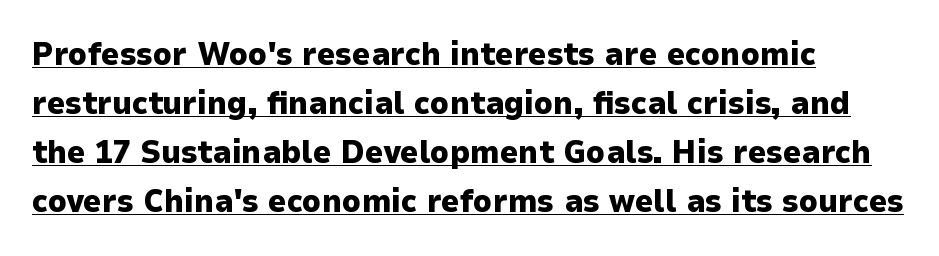
Here the designer chose a conventional face with non-uniform glyph widths. Tracking here is standard; glyphs follow each other at the usual distance. A dark, heavy texture on the line: the type is bold. The font's upright variant was chosen for this text.
